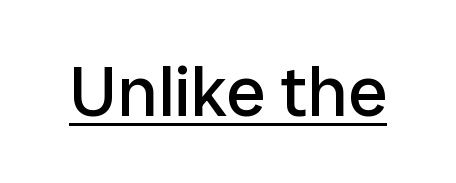
Q: Is the text bold? A: No.
Q: Is the text italic (slanted)? A: No, it is upright.
Q: Is the typeface a serif or a sans-serif typeface? A: Sans-serif.
Q: Is the text underlined? A: Yes.
Q: Is the spacing between letters normal or unusually wide? A: Normal.
Q: Width (condensed, normal, or wide)? A: Normal.
Q: Stroke contrast? A: Low.
Q: x-height? A: Medium.
Q: Monospaced? A: No.
